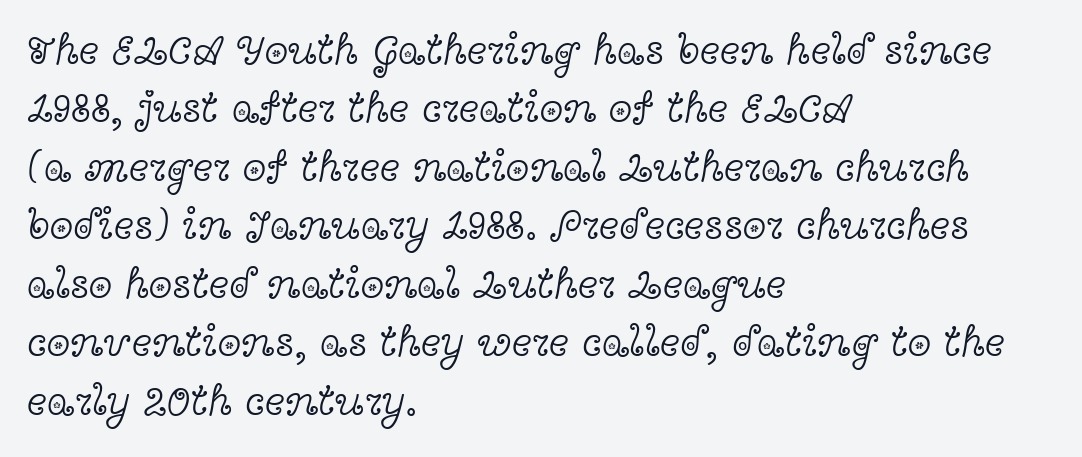
Spacing verdict: proportional, widths tailored to each character. In terms of leading, this rendering sits right in the middle. This sample uses a serif face. Has an underline been added? It has not. Heaviness? Minimal to ordinary, like unemphasized prose.
